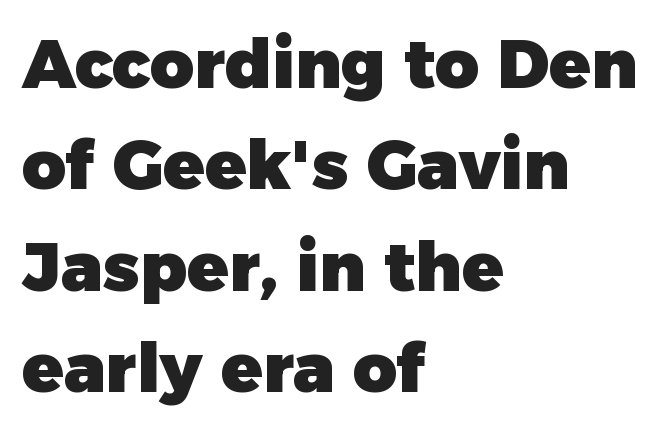
The image shows 68 px heavy sans-serif type, upright; set left-aligned, normal line spacing (1.49x), normal letter spacing, not underlined; low stroke contrast and a medium x-height.
